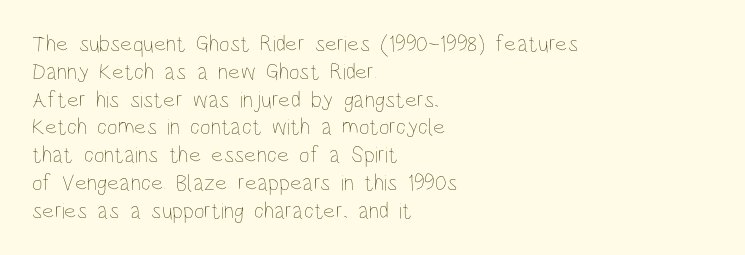
Q: Is the text bold? A: No.
Q: Is the text italic (slanted)? A: No, it is upright.
Q: Is the text underlined? A: No.
Q: How is the paragraph aligned? A: Left-aligned.
Q: Is the spacing between letters normal or unusually wide? A: Normal.
